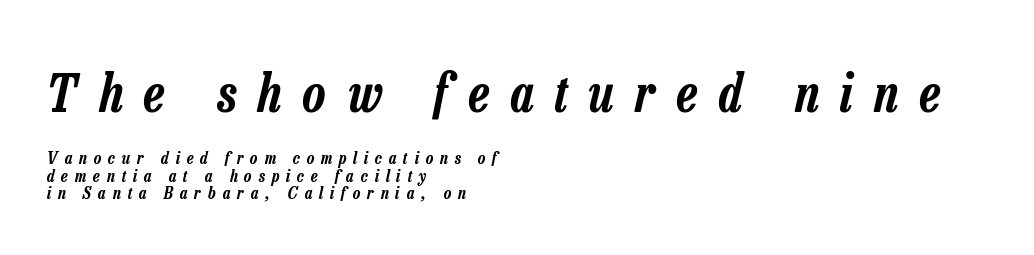
Alignment: flush left. Is this a fixed-width face? No — the glyphs have proportional, varying widths. Every character sits at an angle, as italics do. The baseline area is clear.
